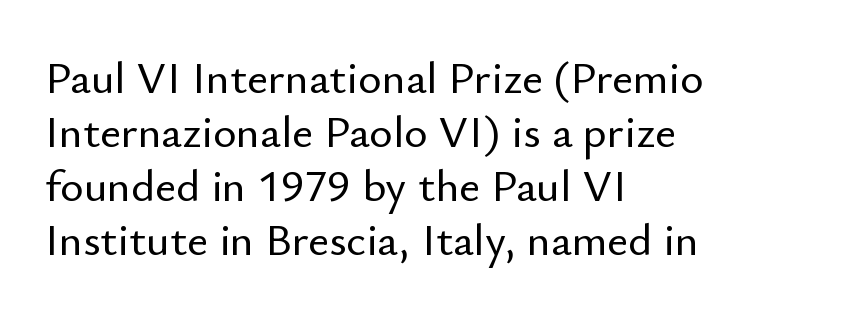
Letter spacing: default. Think of a printed novel: that variable character pitch is what you see here. All the whitespace from short lines collects on the right. A clean baseline with only descenders dipping below it.
